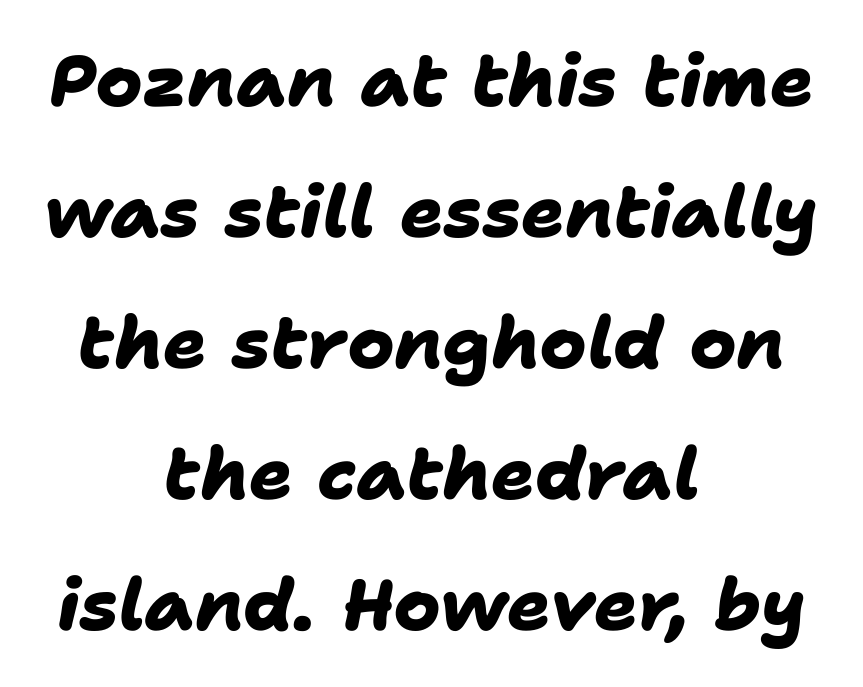
{"serif": "no", "bold": "yes", "weight": "heavy", "width": "normal", "stroke_contrast": "low", "x_height": "medium", "monospaced": "no", "underline": "no", "align": "center", "line_spacing_ratio": 1.82, "letter_spacing": "normal", "letter_spacing_em": 0.0, "glyph_px": 72}
